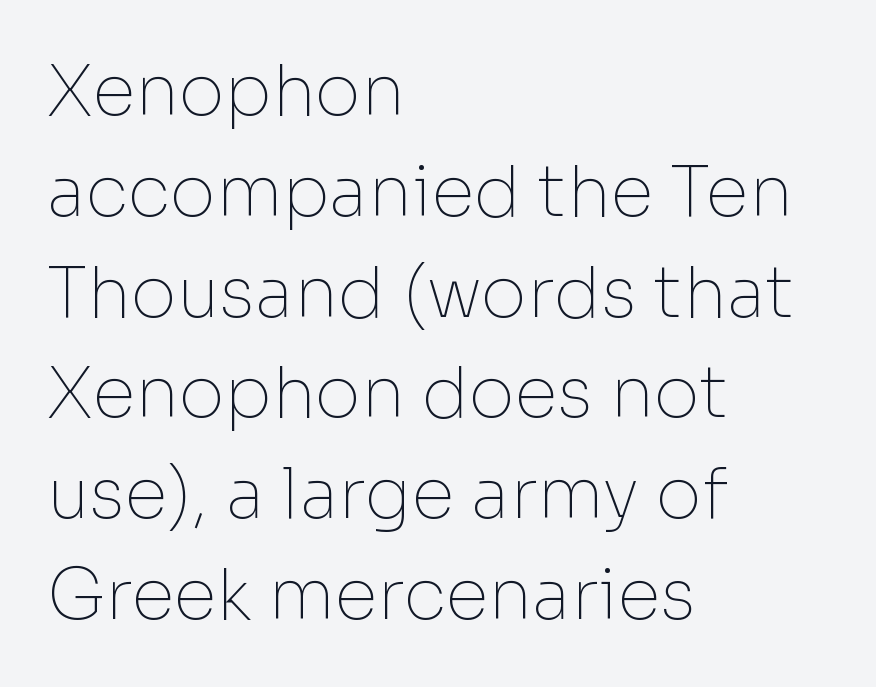
Q: Is the text bold? A: No.
Q: Is the text italic (slanted)? A: No, it is upright.
Q: Is the typeface a serif or a sans-serif typeface? A: Sans-serif.
Q: Is the text underlined? A: No.
Q: How is the paragraph aligned? A: Left-aligned.
Q: Is the spacing between letters normal or unusually wide? A: Normal.
Q: Is the spacing between lines tight, normal or loose? A: Normal.
Q: Width (condensed, normal, or wide)? A: Normal.
Q: Stroke contrast? A: Low.
Q: x-height? A: Medium.
Q: Monospaced? A: No.
